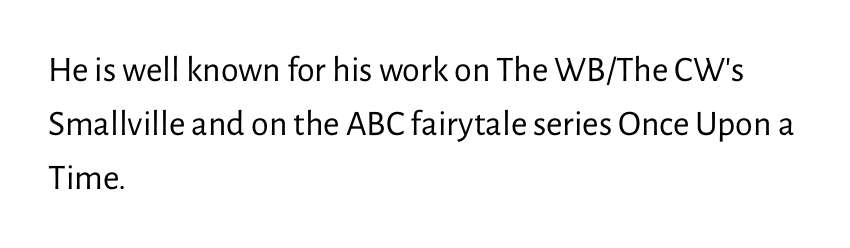
The image shows 36 px regular-weight sans-serif type, upright; set left-aligned, normal line spacing (1.5x), normal letter spacing, not underlined; low stroke contrast and a medium x-height.
